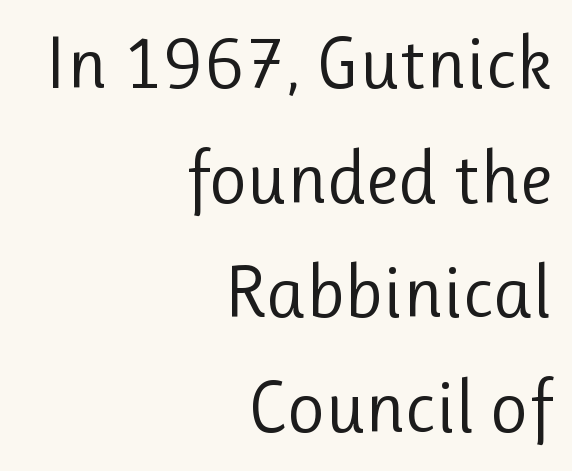
Q: Is the text bold? A: No.
Q: Is the text italic (slanted)? A: No, it is upright.
Q: Is the typeface a serif or a sans-serif typeface? A: Sans-serif.
Q: Is the text underlined? A: No.
Q: How is the paragraph aligned? A: Right-aligned.
Q: Is the spacing between letters normal or unusually wide? A: Normal.
Q: Is the spacing between lines tight, normal or loose? A: Normal.
Q: Width (condensed, normal, or wide)? A: Normal.
Q: Stroke contrast? A: Low.
Q: x-height? A: Medium.
Q: Monospaced? A: No.
